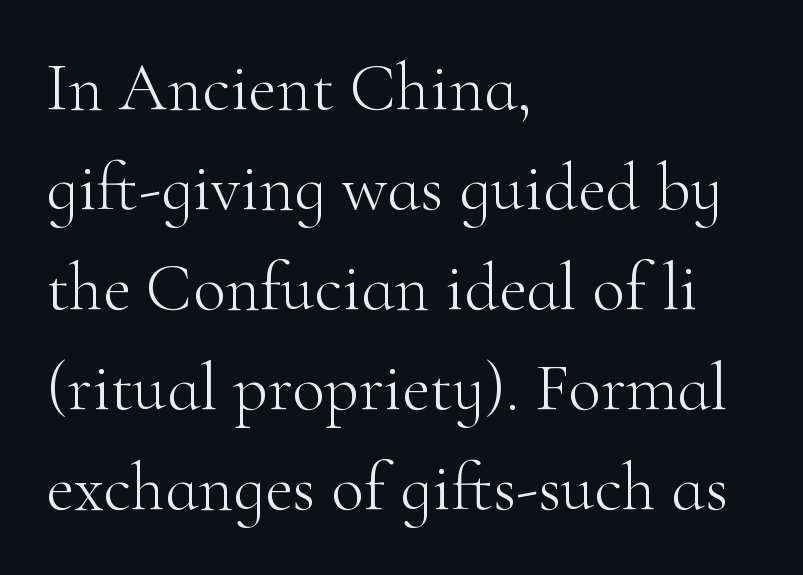
Vertical spacing — default. Is this a fixed-width face? No — the glyphs have proportional, varying widths. Each row of text sits above clean, open space. Stems here are at most as thick as an everyday book face. The characters display serif detailing at their extremities. These lines were composed using upright roman letters.
